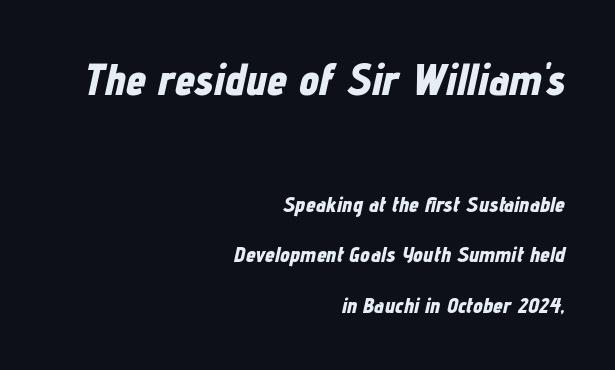
The image shows 45 px bold, condensed type, italic (leaning right); set right-aligned, loose line spacing (2.29x), normal letter spacing, not underlined; the first (top) block is 2.05x larger; low stroke contrast and a medium x-height.
